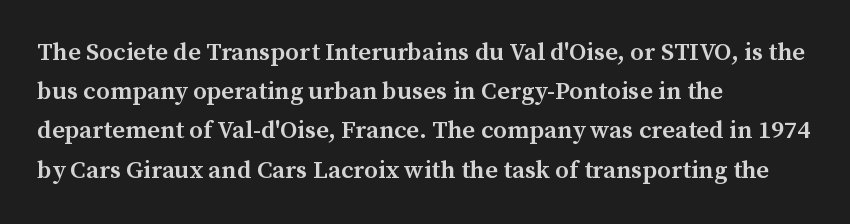
A bare baseline throughout the passage. The sample has been set in demibold, a notch under bold. The paragraph shown leans on its left margin. When letters stand straight like this, we call the style roman or upright. The space between consecutive lines is moderate.
